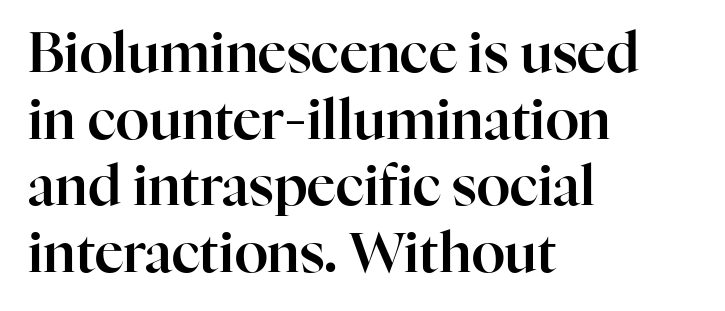
This sample has the flowing, uneven cadence of proportional lettering. Small tapered or slab feet sit at the stroke ends, so this counts as serif. Characters follow at the spacing the type designer built in. No italicization has been applied; the sample stays upright.
